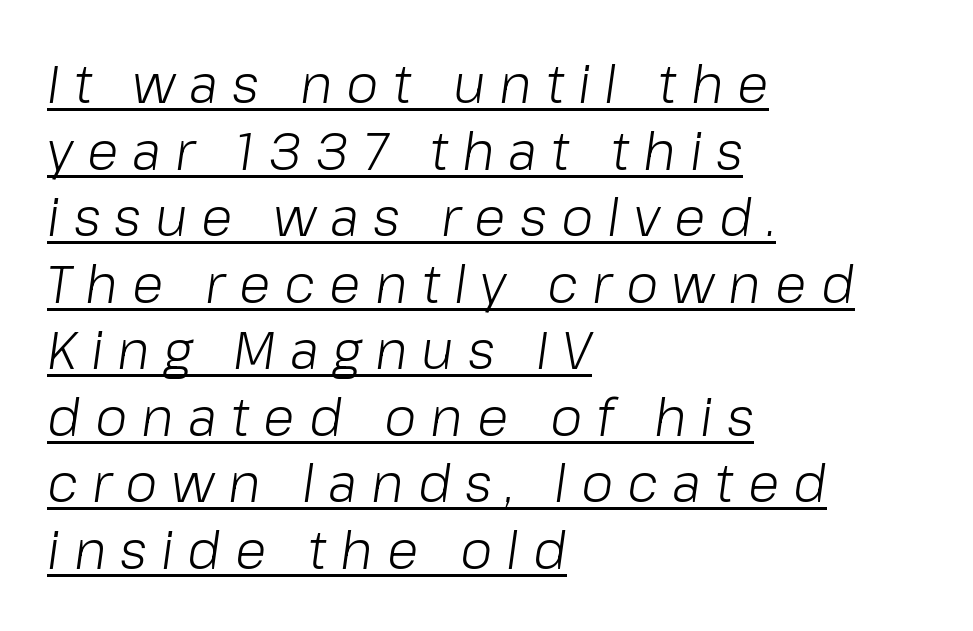
Q: Is the text bold? A: No.
Q: Is the text italic (slanted)? A: Yes, it leans right by about 8 degrees.
Q: Is the text underlined? A: Yes.
Q: How is the paragraph aligned? A: Left-aligned.
Q: Is the spacing between letters normal or unusually wide? A: Unusually wide.
Q: Is the spacing between lines tight, normal or loose? A: Normal.
Q: Width (condensed, normal, or wide)? A: Normal.
Q: Stroke contrast? A: Low.
Q: x-height? A: Medium.
Q: Monospaced? A: No.
